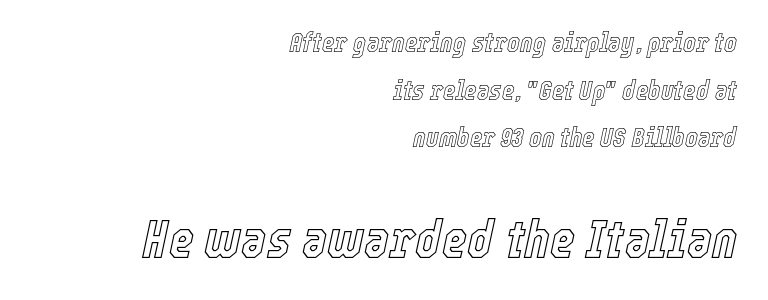
There is no visible air inserted between adjacent glyphs. The strip under each line holds only bare page. Each letter keeps its own natural width here, so spacing adapts to shape. This rendering uses right alignment, leaving the left contour irregular. The whole block is typeset with a tilt. If you squint, the bottom block still reads clearly — it's the larger of the two.
